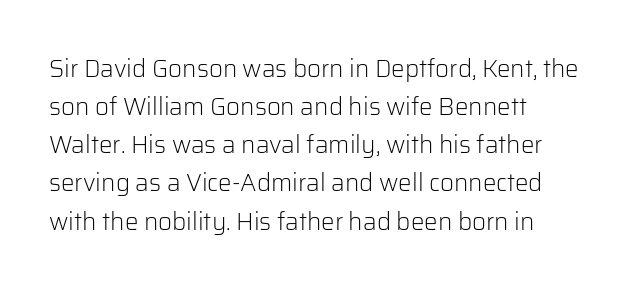
Q: Is the text bold? A: No.
Q: Is the text italic (slanted)? A: No, it is upright.
Q: Is the text underlined? A: No.
Q: How is the paragraph aligned? A: Left-aligned.
Q: Is the spacing between letters normal or unusually wide? A: Normal.
Q: Is the spacing between lines tight, normal or loose? A: Normal.
